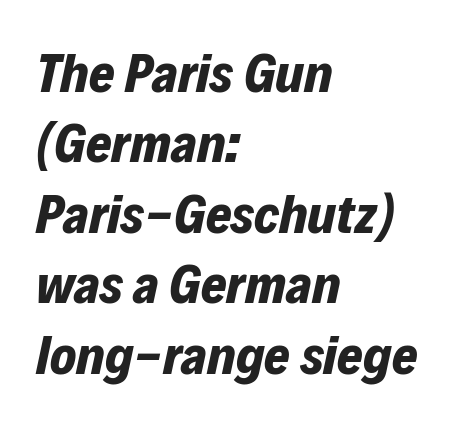
The image shows 55 px bold type, italic (leaning right); set left-aligned, normal line spacing (1.28x), normal letter spacing, not underlined; low stroke contrast and a medium x-height.
